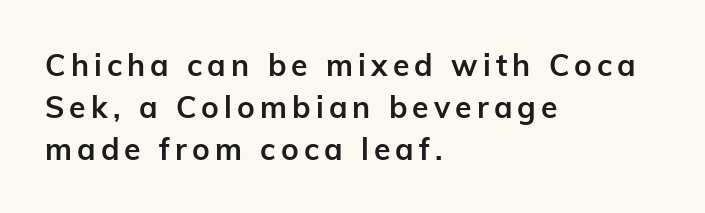
{"serif": "no", "italic": "no", "bold": "yes", "weight": "semibold", "width": "normal", "stroke_contrast": "low", "x_height": "medium", "monospaced": "no", "underline": "no", "align": "left", "line_spacing": "normal", "line_spacing_ratio": 1.4, "glyph_px": 30}
